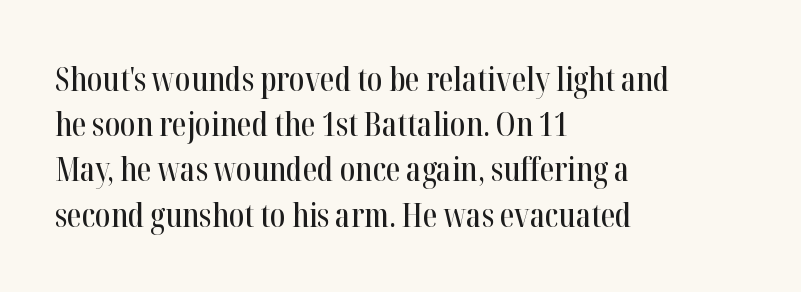
{"serif": "yes", "italic": "no", "width": "condensed", "stroke_contrast": "high", "x_height": "medium", "monospaced": "no", "underline": "no", "align": "left", "line_spacing": "normal", "line_spacing_ratio": 1.37, "letter_spacing": "normal", "letter_spacing_em": 0.0, "glyph_px": 33}
